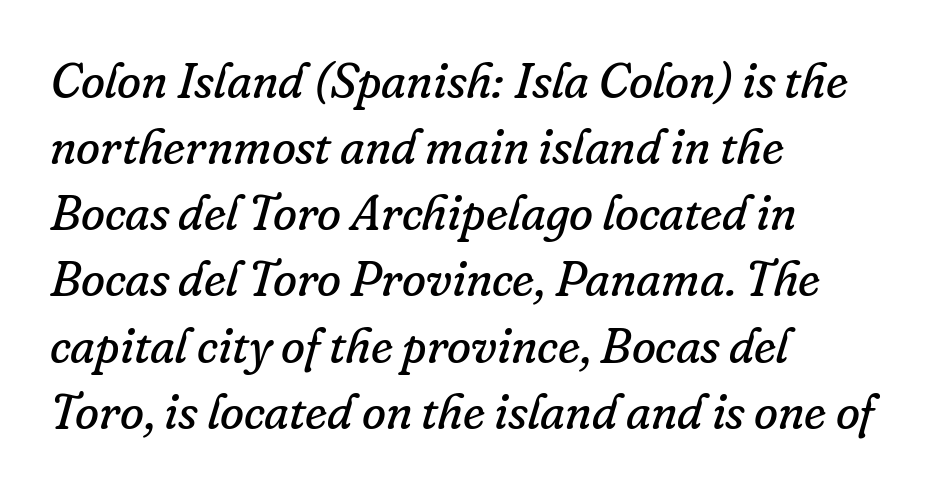
{"serif": "yes", "italic": "yes", "lean": "right", "slant_degrees": 16, "bold": "no", "weight": "regular", "width": "normal", "stroke_contrast": "low", "x_height": "small", "monospaced": "no", "underline": "no", "align": "left", "line_spacing": "normal", "line_spacing_ratio": 1.35, "letter_spacing": "normal", "letter_spacing_em": 0.0, "glyph_px": 49}
